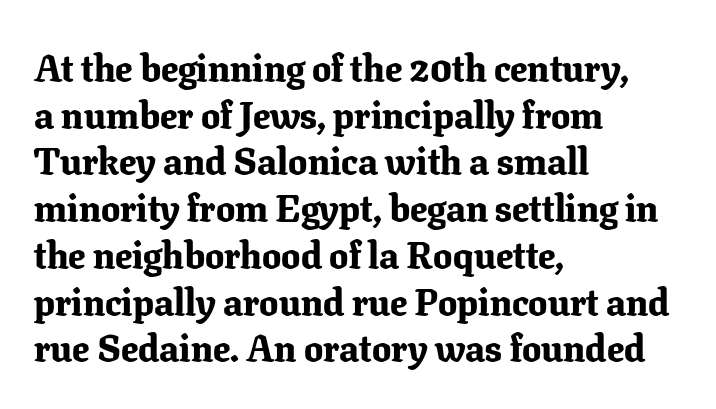
The image shows 38 px bold serif type, upright; set left-aligned, line spacing 1.23x, normal letter spacing, not underlined; low stroke contrast and a medium x-height.
